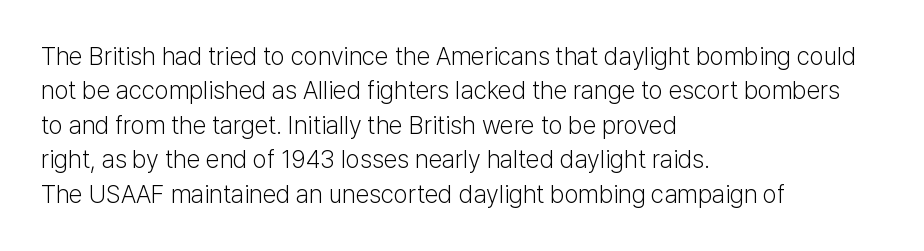
{"italic": "no", "bold": "no", "underline": "no", "align": "left", "line_spacing": "normal", "line_spacing_ratio": 1.38, "letter_spacing": "normal", "letter_spacing_em": 0.0, "glyph_px": 25}
